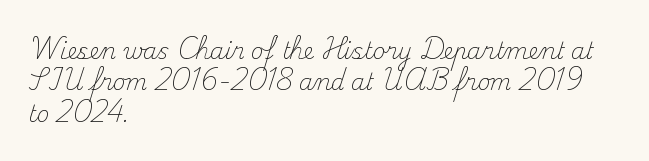
The line-height multiplier appears to be the usual default. The ragged edge is on the right, which tells us the setting is flush left. This sample uses plain, unmodified letter spacing. No letter is thick-stroked: the sample isn't bold.
